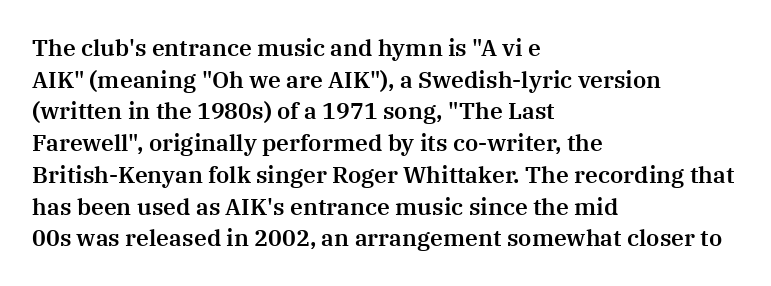
The tracking reads as untouched default to a designer's eye. These lines were composed using upright roman letters. A clean baseline with only descenders dipping below it. The designer left line spacing at the default. The lines are quadded left.
